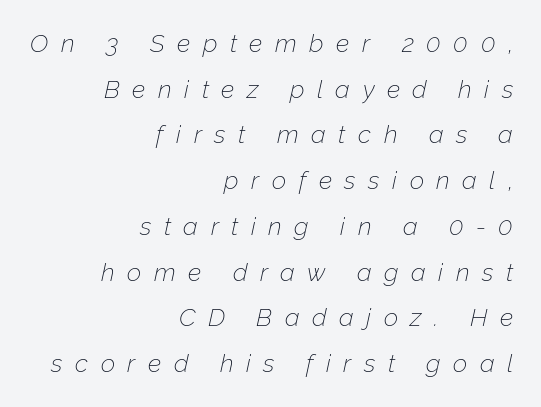
{"italic": "yes", "lean": "right", "slant_degrees": 12, "bold": "no", "underline": "no", "align": "right", "line_spacing_ratio": 1.83, "letter_spacing": "wide", "letter_spacing_em": 0.5, "glyph_px": 25}
